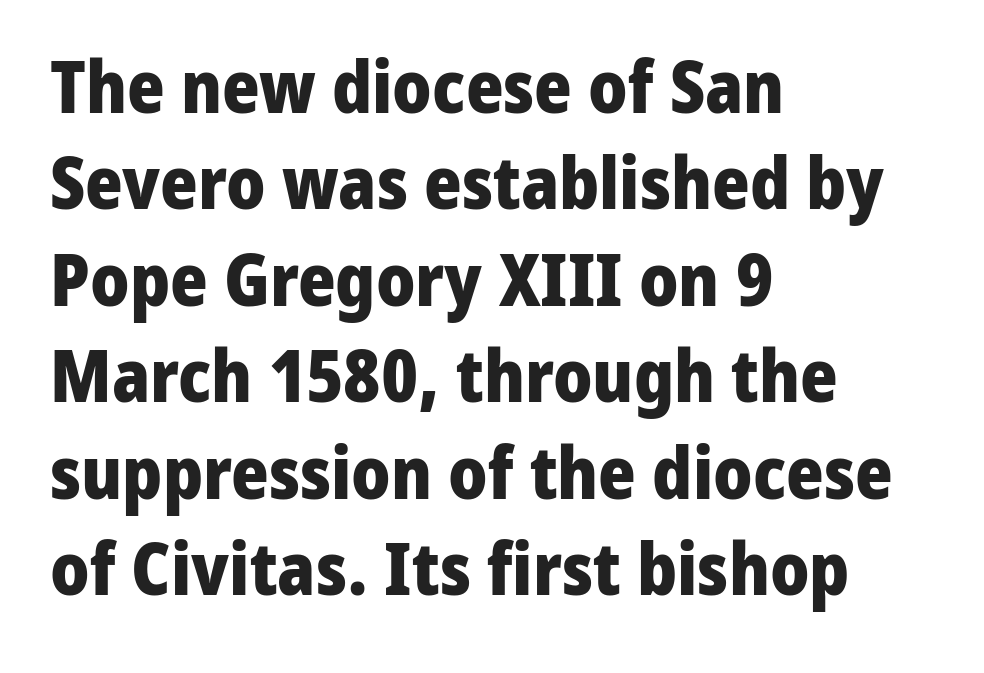
Regarding leading, the lines here are spaced in the standard way. Decoration check: the copy has no underline. Look at the stroke-to-counter ratio: heavy, a bold. Default kerning and tracking; the words read as compact shapes. Each letter's strokes conclude bluntly, with no projecting serifs. The lettering holds an erect, upright posture throughout.
